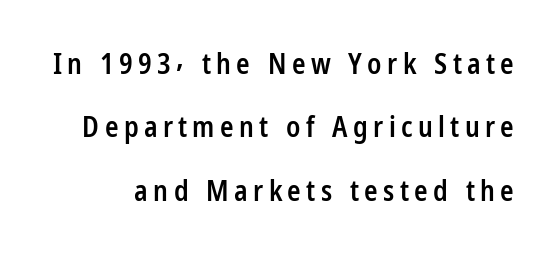
Q: Is the text bold? A: Semi-bold.
Q: Is the text italic (slanted)? A: No, it is upright.
Q: Is the typeface a serif or a sans-serif typeface? A: Sans-serif.
Q: Is the text underlined? A: No.
Q: Is the spacing between lines tight, normal or loose? A: Loose.
Q: Width (condensed, normal, or wide)? A: Condensed.
Q: Stroke contrast? A: Low.
Q: x-height? A: Medium.
Q: Monospaced? A: No.
